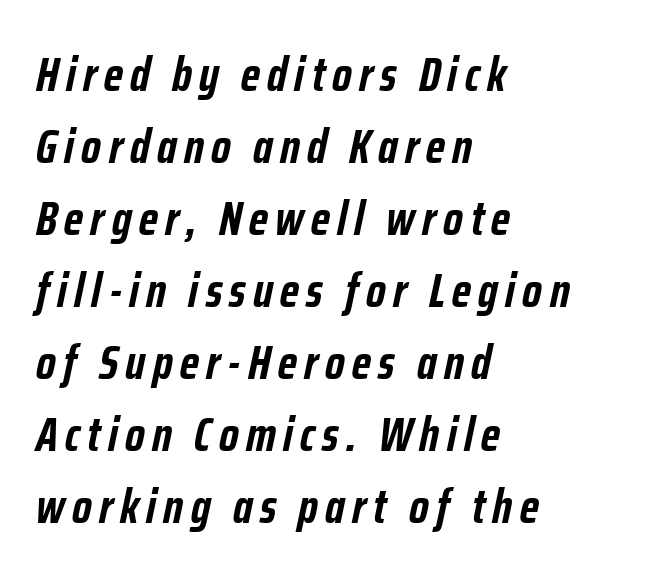
Q: Is the text bold? A: Yes.
Q: Is the text italic (slanted)? A: Yes, it leans right by about 12 degrees.
Q: Is the text underlined? A: No.
Q: How is the paragraph aligned? A: Left-aligned.
Q: Is the spacing between lines tight, normal or loose? A: Normal.
Q: Width (condensed, normal, or wide)? A: Condensed.
Q: Stroke contrast? A: Low.
Q: x-height? A: Medium.
Q: Monospaced? A: No.
